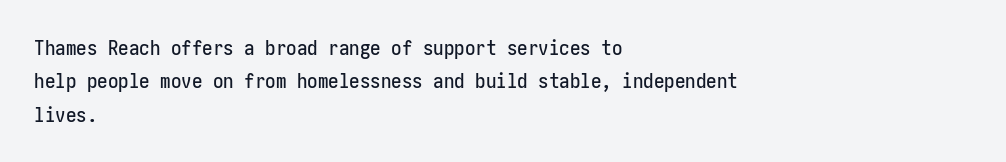
{"italic": "no", "underline": "no", "align": "left", "line_spacing": "normal", "line_spacing_ratio": 1.59, "letter_spacing": "normal", "letter_spacing_em": 0.0, "glyph_px": 21}
